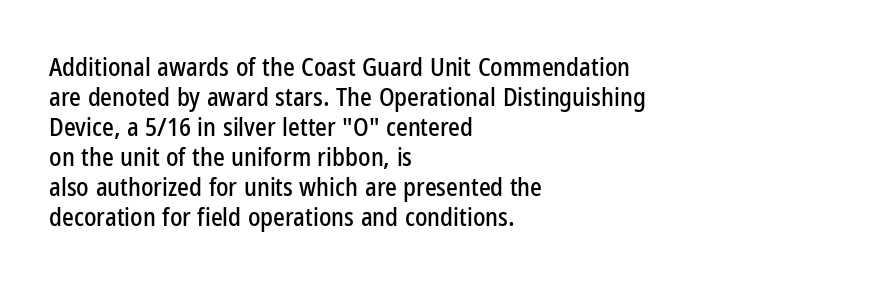
Q: Is the text italic (slanted)? A: No, it is upright.
Q: Is the text underlined? A: No.
Q: How is the paragraph aligned? A: Left-aligned.
Q: Is the spacing between letters normal or unusually wide? A: Normal.
